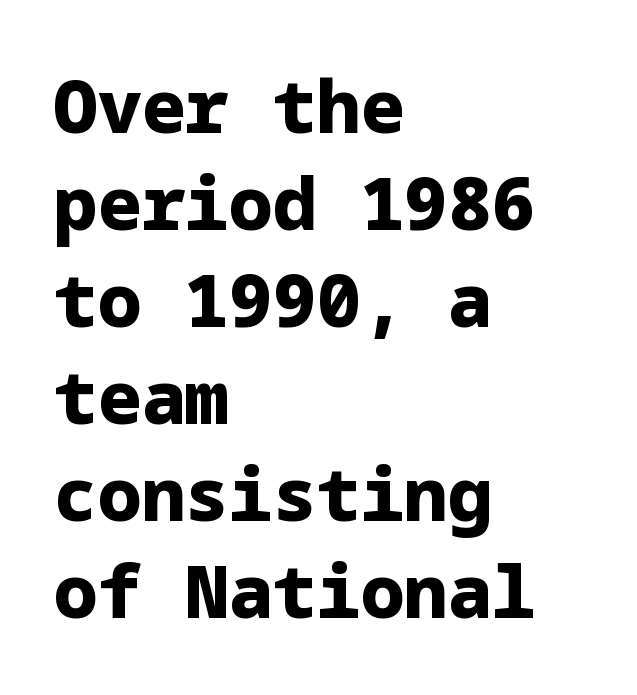
The image shows 73 px heavy sans-serif type, upright; set left-aligned, normal line spacing (1.33x), normal letter spacing, not underlined; low stroke contrast and a medium x-height.
